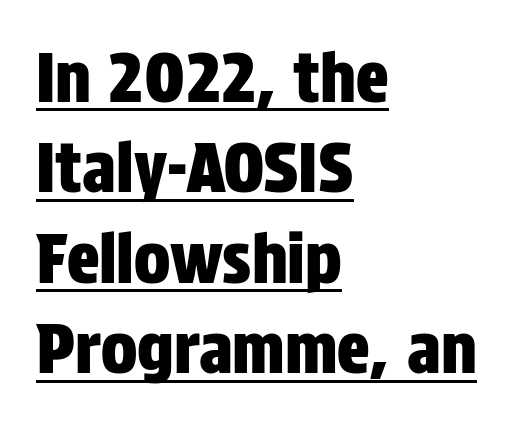
Line starts are locked; line ends wander. Evenly set lines give the paragraph a standard silhouette. The tracking reads as untouched default to a designer's eye. You can tell from the bare stems that sans-serif type was used. This sample has the flowing, uneven cadence of proportional lettering.
